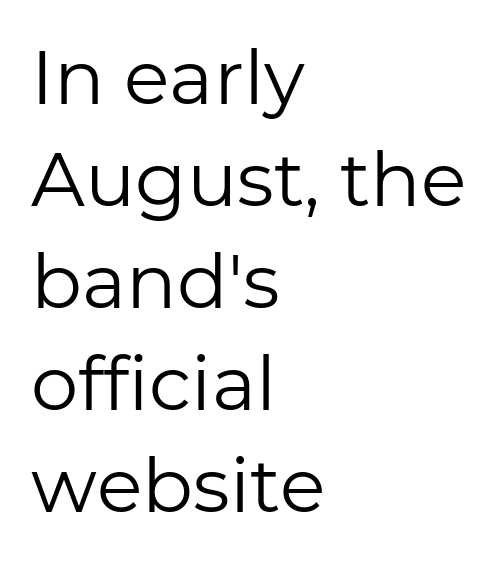
This sample is left-justified, so line endings fall wherever the words run out. Here the designer chose a conventional face with non-uniform glyph widths. This sample uses an upright cut, with every glyph sitting square on the baseline. Think standard paragraph weight, or any step lighter than that. Nobody drew a line under any word here. The font family rendered here belongs to the sans-serif group.
